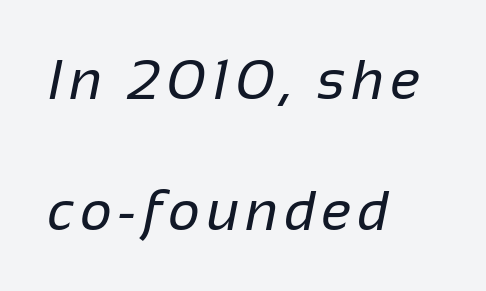
The image shows 56 px regular-weight sans-serif type; set left-aligned, loose line spacing (2.34x), not underlined; low stroke contrast and a medium x-height.
